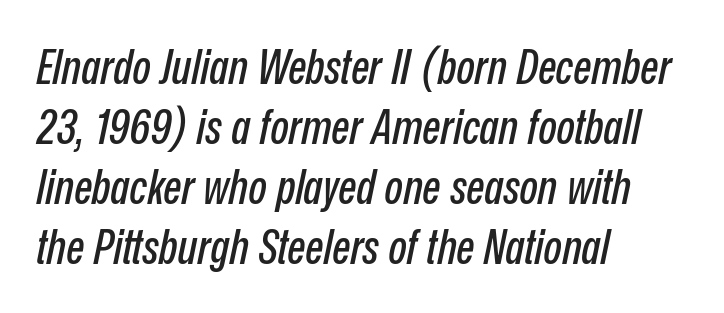
{"italic": "yes", "lean": "right", "slant_degrees": 12, "width": "condensed", "stroke_contrast": "low", "x_height": "medium", "monospaced": "no", "underline": "no", "align": "left", "line_spacing": "normal", "line_spacing_ratio": 1.25, "letter_spacing": "normal", "letter_spacing_em": 0.0, "glyph_px": 48}
